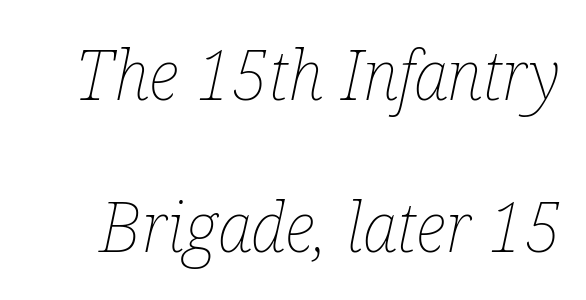
Note the varied advance widths — an 'i' is clearly narrower than an 'm'. The string is rendered with underlining switched off. Caption: face not bold, strokes unweighted. Between one letter and the next there's only the usual sliver of space.
